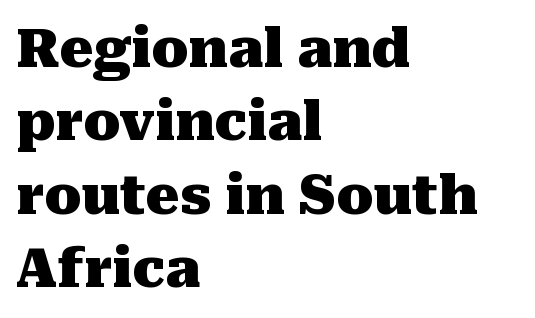
Q: Is the text bold? A: Yes.
Q: Is the text italic (slanted)? A: No, it is upright.
Q: Is the typeface a serif or a sans-serif typeface? A: Serif.
Q: Is the text underlined? A: No.
Q: How is the paragraph aligned? A: Left-aligned.
Q: Is the spacing between letters normal or unusually wide? A: Normal.
Q: Is the spacing between lines tight, normal or loose? A: Normal.
Q: Width (condensed, normal, or wide)? A: Normal.
Q: Stroke contrast? A: Medium.
Q: x-height? A: Medium.
Q: Monospaced? A: No.
